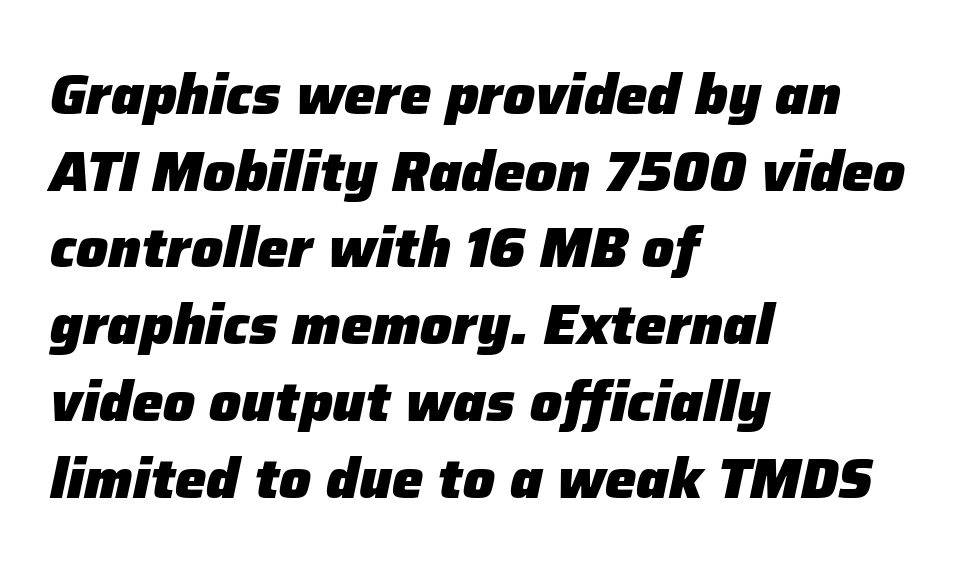
How heavy is the stroke? Heavy — this is a bold. Letters rest on an invisible, unmarked baseline. Do the characters align in a grid? No, the font is proportional. Looking at the ascenders, they clearly lean. What's the leading like? Ordinary, nothing unusual.
